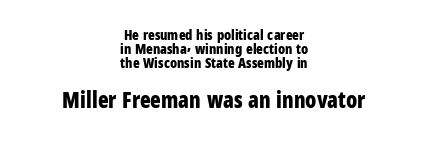
{"italic": "no", "bold": "yes", "underline": "no", "align": "center", "line_spacing": "tight", "line_spacing_ratio": 0.99, "letter_spacing": "normal", "letter_spacing_em": 0.0, "larger_block": "second", "size_ratio": 1.57, "glyph_px": 22}
